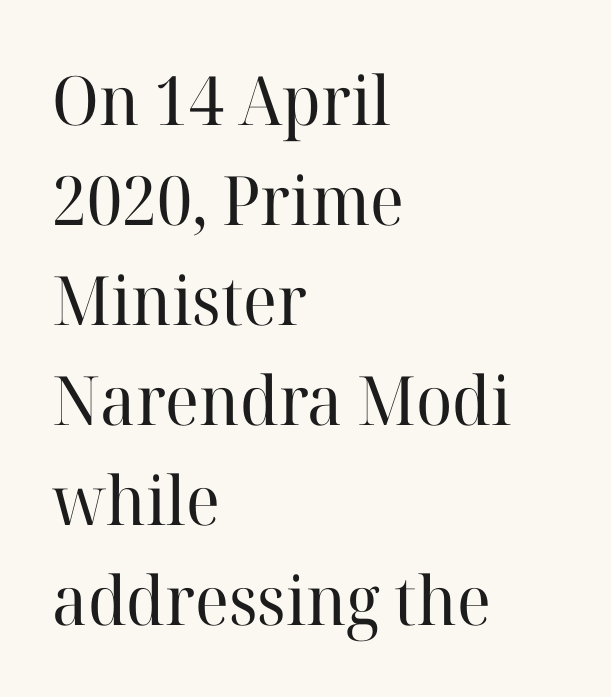
This rendering features lettering with no underline. The glyphs in this specimen are seriffed. A student would call this left alignment; a typographer would say flush left, rag right. A normal amount of white space separates one row of letters from the next. If you drew a line through each stem, it would be perfectly vertical.
